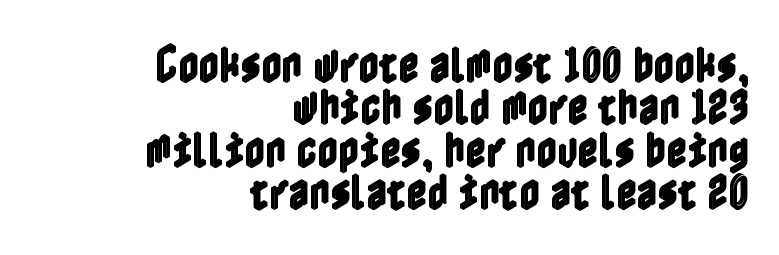
How would I describe the line gaps? Narrow and economical. Check the space under the baseline: it is left empty. The face used here is rendered with its standard letterfit. The text block is weighted toward the right margin, trailing off unevenly leftward. Unlike italic type, these characters show no tilt at all.
